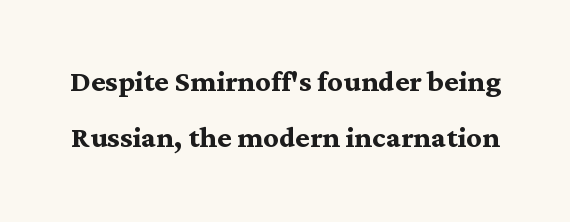
{"serif": "yes", "italic": "no", "bold": "yes", "weight": "semibold", "width": "normal", "stroke_contrast": "medium", "x_height": "medium", "monospaced": "no", "underline": "no", "line_spacing": "normal", "line_spacing_ratio": 1.48, "letter_spacing": "normal", "letter_spacing_em": 0.0, "glyph_px": 38}
